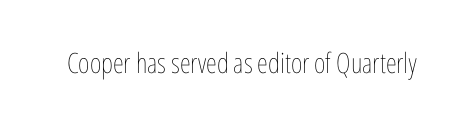
These lines were composed using upright roman letters. Weight: not bold — regular or lighter. Glyph-to-glyph distance matches everyday printed text. The face used here is proportionally spaced, like ordinary book or web type. A bare baseline throughout the passage.
